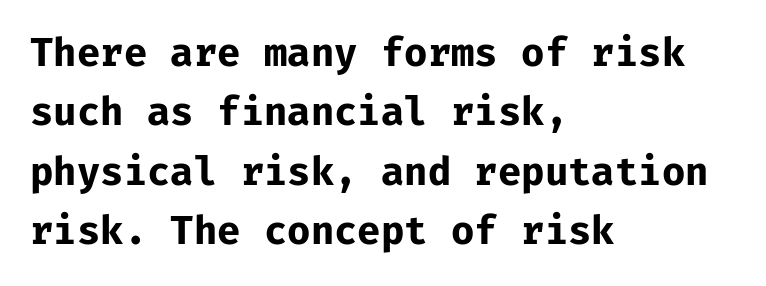
Q: Is the text bold? A: Yes.
Q: Is the text italic (slanted)? A: No, it is upright.
Q: Is the typeface a serif or a sans-serif typeface? A: Sans-serif.
Q: Is the text underlined? A: No.
Q: How is the paragraph aligned? A: Left-aligned.
Q: Is the spacing between letters normal or unusually wide? A: Normal.
Q: Is the spacing between lines tight, normal or loose? A: Normal.
Q: Width (condensed, normal, or wide)? A: Normal.
Q: Stroke contrast? A: Low.
Q: x-height? A: Medium.
Q: Monospaced? A: Yes.
